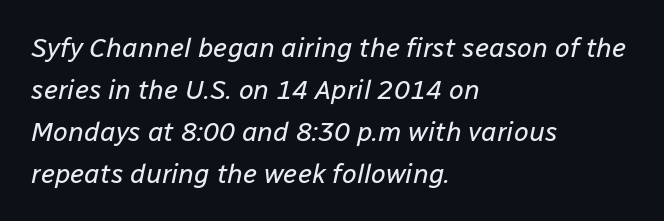
Q: Is the text bold? A: No.
Q: Is the text italic (slanted)? A: Yes, it leans right by about 12 degrees.
Q: Is the text underlined? A: No.
Q: How is the paragraph aligned? A: Left-aligned.
Q: Is the spacing between letters normal or unusually wide? A: Normal.
Q: Is the spacing between lines tight, normal or loose? A: Normal.
